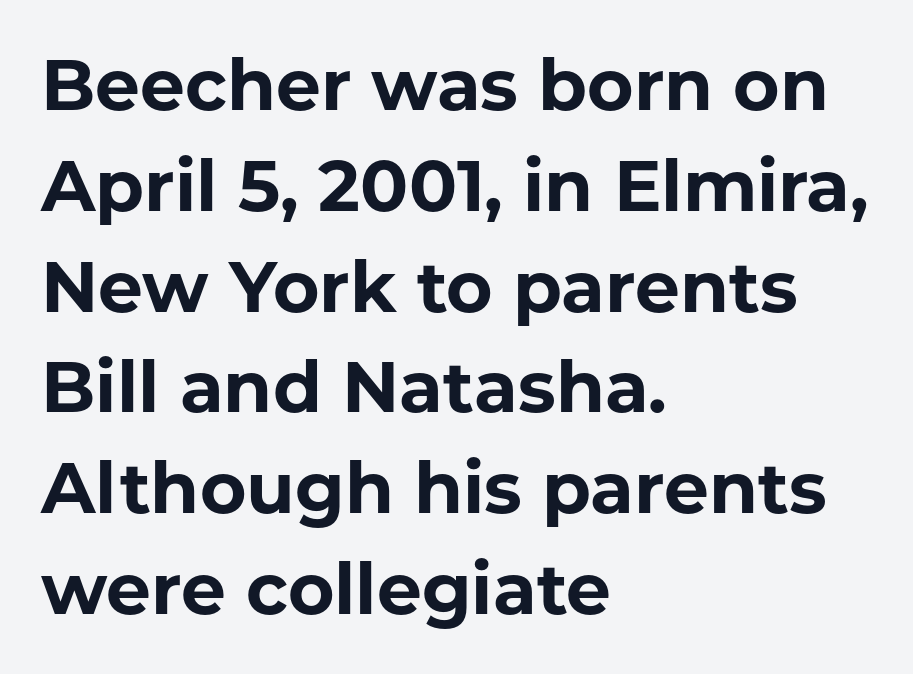
The image shows 71 px bold sans-serif type, upright; set left-aligned, normal line spacing (1.42x), normal letter spacing, not underlined; low stroke contrast and a medium x-height.
